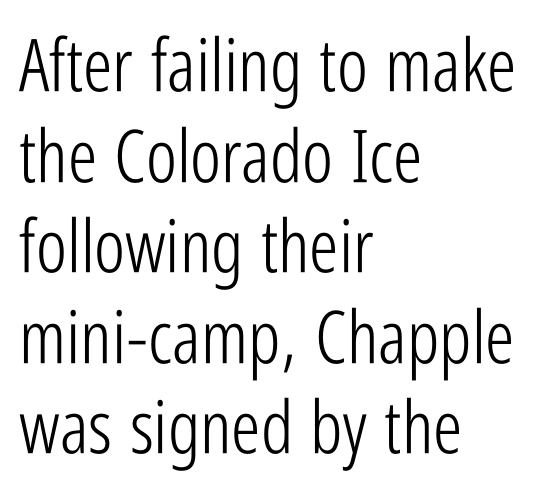
{"serif": "no", "italic": "no", "bold": "no", "weight": "light", "width": "condensed", "stroke_contrast": "low", "x_height": "medium", "monospaced": "no", "underline": "no", "align": "left", "line_spacing_ratio": 1.24, "letter_spacing": "normal", "letter_spacing_em": 0.0, "glyph_px": 73}
